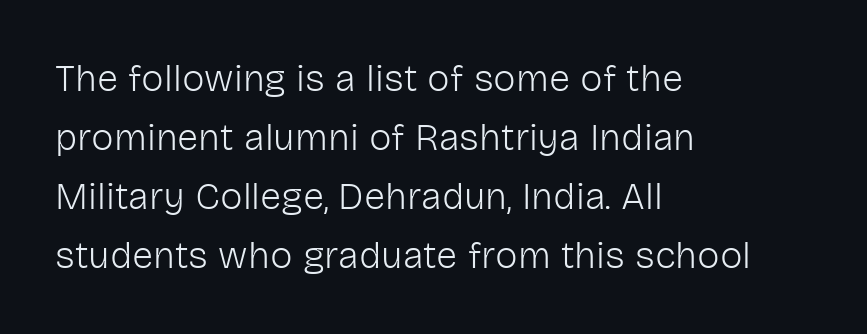
Q: Is the text bold? A: No.
Q: Is the text italic (slanted)? A: No, it is upright.
Q: Is the typeface a serif or a sans-serif typeface? A: Sans-serif.
Q: Is the text underlined? A: No.
Q: How is the paragraph aligned? A: Left-aligned.
Q: Is the spacing between letters normal or unusually wide? A: Normal.
Q: Is the spacing between lines tight, normal or loose? A: Normal.
Q: Width (condensed, normal, or wide)? A: Normal.
Q: Stroke contrast? A: Low.
Q: x-height? A: Medium.
Q: Monospaced? A: No.
